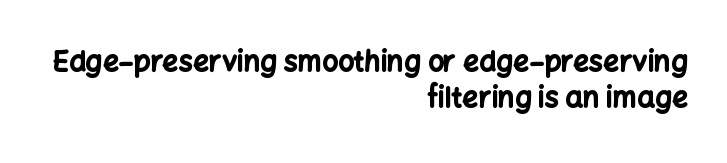
The image shows 28 px bold sans-serif type, upright; set right-aligned, normal line spacing (1.3x), normal letter spacing, not underlined; low stroke contrast and a medium x-height.
